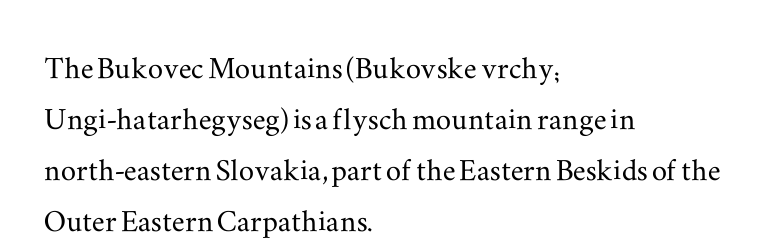
The image shows 38 px wide serif type, upright; set left-aligned, normal line spacing (1.34x), normal letter spacing, not underlined; medium stroke contrast and a small x-height.
